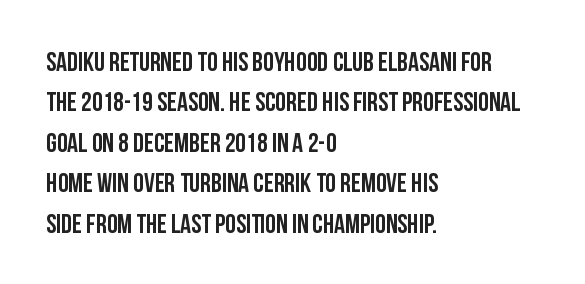
The image shows 27 px bold type, upright; set left-aligned, normal line spacing (1.5x), normal letter spacing, not underlined.
